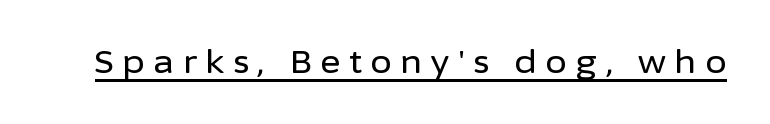
{"serif": "no", "italic": "no", "width": "normal", "stroke_contrast": "low", "x_height": "medium", "monospaced": "no", "underline": "yes", "letter_spacing": "wide", "letter_spacing_em": 0.28, "glyph_px": 31}
